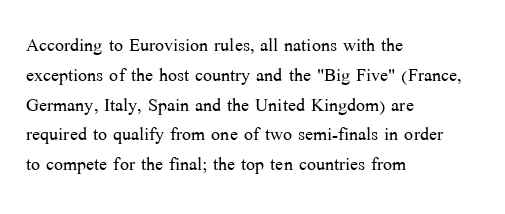
If you drew a line through each stem, it would be perfectly vertical. Tracking value appears to be zero — textbook default spacing. The rag falls on the right side of this text block. The face looks like a standard text weight, possibly lighter. The string is rendered with underlining switched off.
